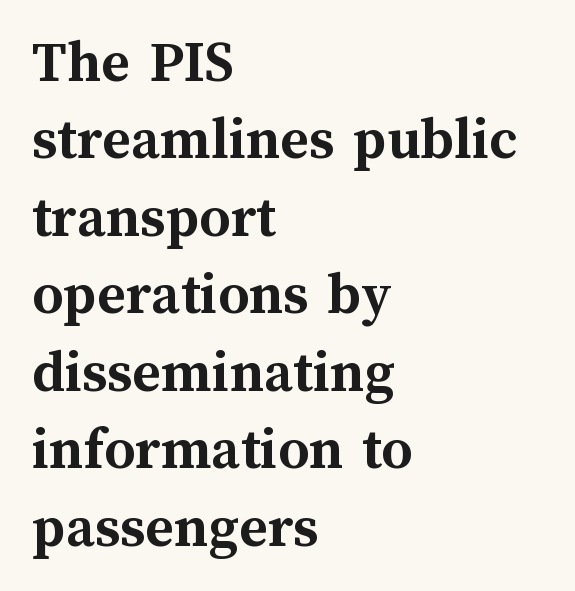
Q: Is the text bold? A: Yes.
Q: Is the text italic (slanted)? A: No, it is upright.
Q: Is the text underlined? A: No.
Q: How is the paragraph aligned? A: Left-aligned.
Q: Is the spacing between letters normal or unusually wide? A: Normal.
Q: Is the spacing between lines tight, normal or loose? A: Normal.
Q: Width (condensed, normal, or wide)? A: Normal.
Q: Stroke contrast? A: Medium.
Q: x-height? A: Medium.
Q: Monospaced? A: No.
